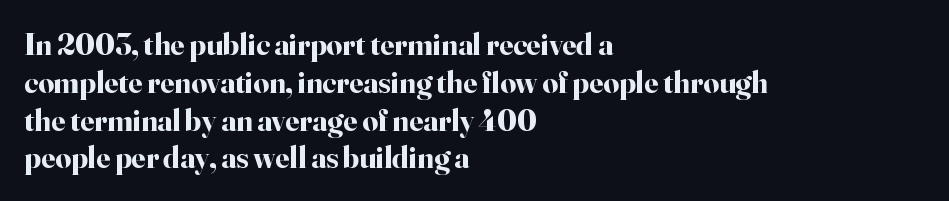
These lines are rendered in a variable-pitch font. The passage shown is typeset with a serif family. Inter-character spacing is left at the font's built-in metrics. One-word summary of the alignment: left.
